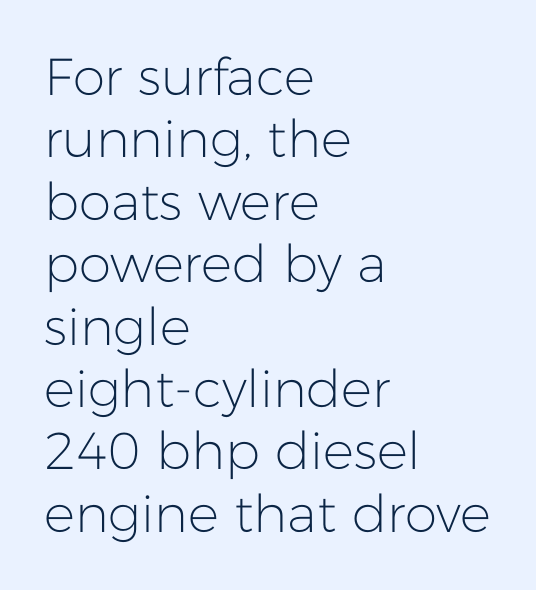
In terms of letterform style, serifs are entirely absent. In terms of letterspacing, this is plain default setting. Unmarked baselines from the first word to the last. Where is the straight margin? On the left. These lines were composed using upright roman letters.
